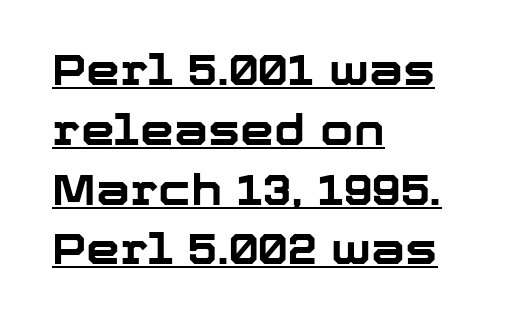
{"serif": "no", "italic": "no", "bold": "yes", "weight": "bold", "width": "normal", "stroke_contrast": "low", "x_height": "medium", "monospaced": "no", "underline": "yes", "align": "left", "line_spacing": "normal", "line_spacing_ratio": 1.39, "letter_spacing": "normal", "letter_spacing_em": 0.0, "glyph_px": 43}
